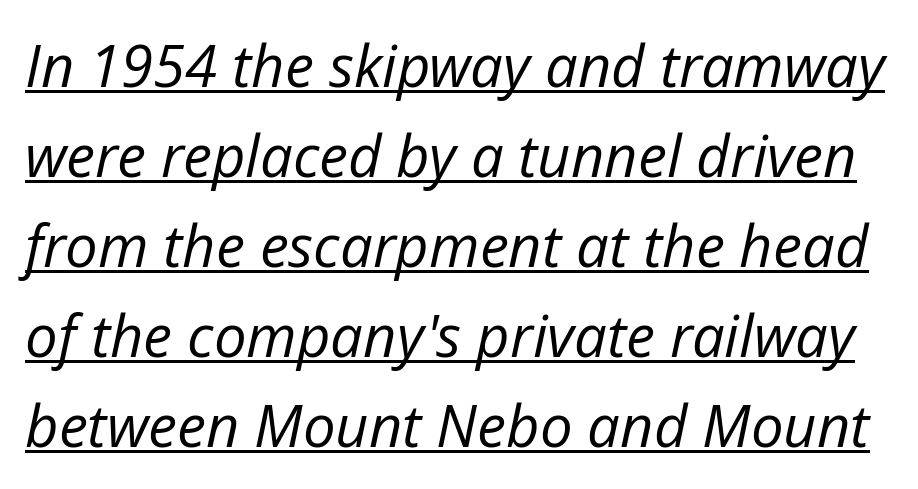
The image shows 58 px regular-weight type, italic (leaning right); set normal line spacing (1.55x), normal letter spacing, underlined; low stroke contrast and a medium x-height.
